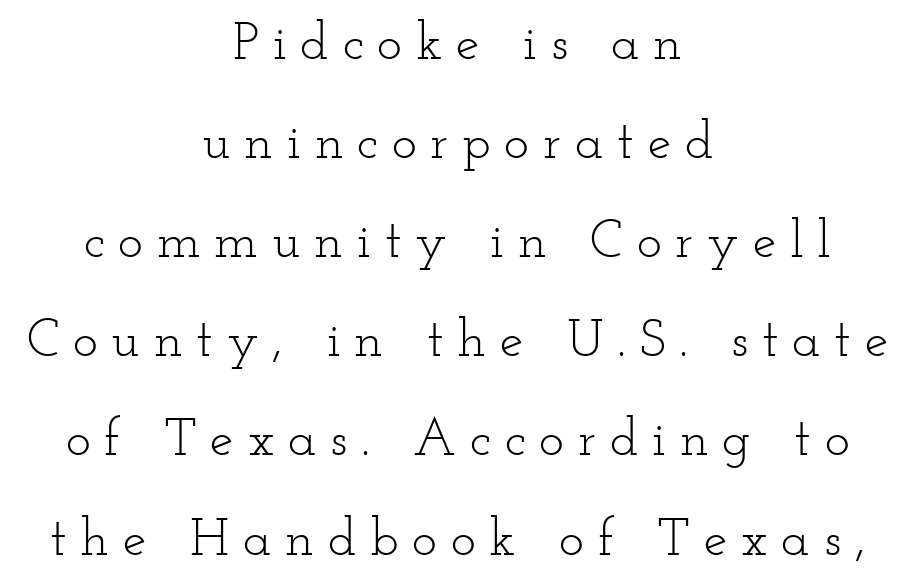
The image shows 53 px light, wide serif type, upright; set centered, line spacing 1.87x, unusually wide letter spacing (+0.26 em), not underlined; low stroke contrast and a small x-height.
